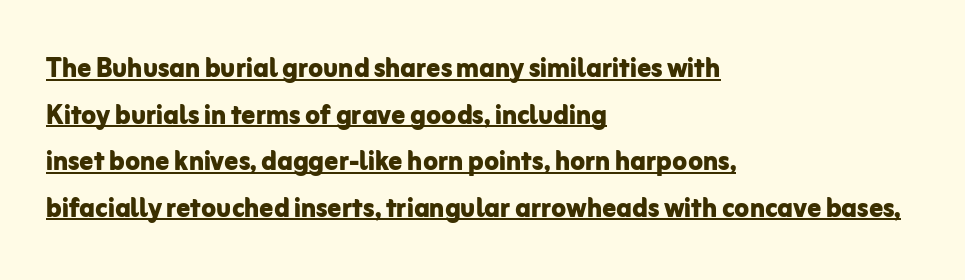
Observe the absence of serifs on each vertical stroke in this sample. The designer left line spacing at the default. On the weight axis this lands at bold, roughly 700. This sample carries an underscore along the baseline area.
